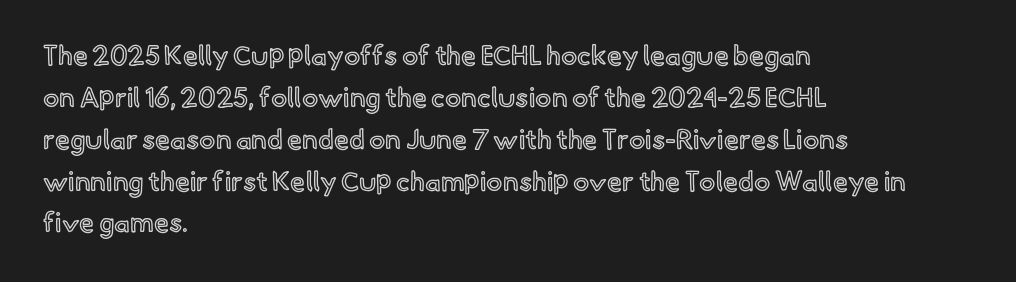
Decoration check: the copy has no underline. You can tell it's not italic because the verticals are truly vertical. Is the letter spacing exaggerated? No — it looks like the ordinary default. A classic flush-left, rag-right setting is used for this passage. Baseline-to-baseline distance is the conventional proportion of letter height.
